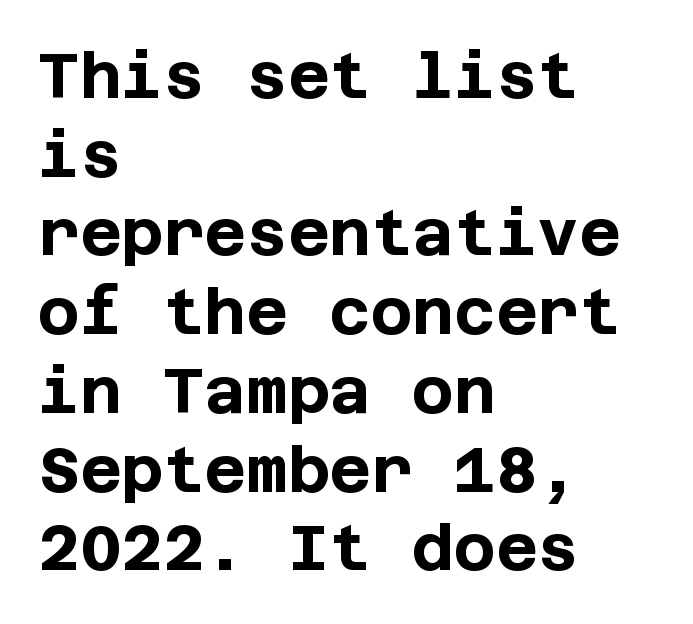
{"serif": "no", "italic": "no", "bold": "yes", "weight": "bold", "width": "normal", "stroke_contrast": "low", "x_height": "large", "underline": "no", "align": "left", "line_spacing_ratio": 1.23, "letter_spacing": "normal", "letter_spacing_em": 0.0, "glyph_px": 64}
